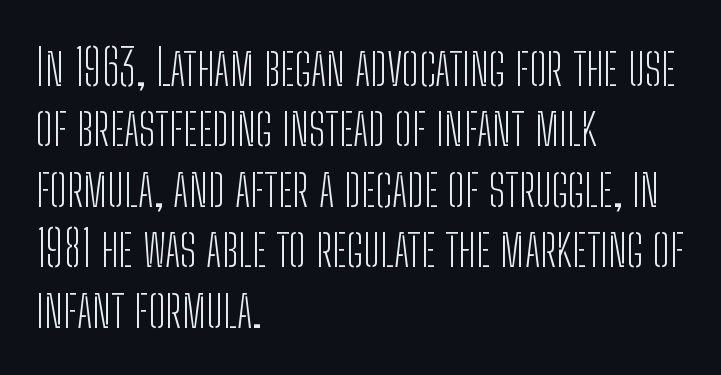
Posture: straight, roman, zero tilt. Each word holds together tightly as a unit, with standard inter-letter gaps. Ink coverage per letter is moderate at most. The rendering uses natural spacing where letterforms have individual widths. The specimen omits any rule beneath the text block's lines.
